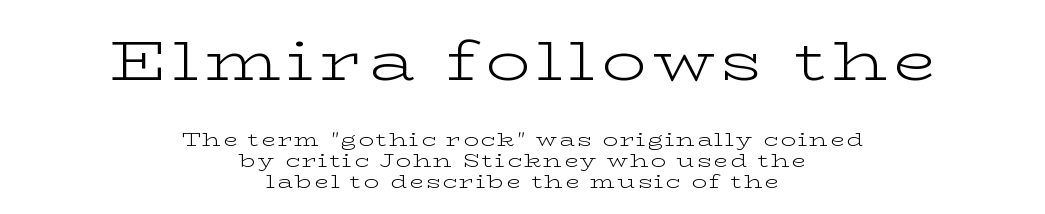
{"serif": "yes", "italic": "no", "bold": "no", "weight": "light", "width": "wide", "stroke_contrast": "low", "x_height": "medium", "monospaced": "no", "underline": "no", "align": "center", "line_spacing": "tight", "line_spacing_ratio": 1.12, "larger_block": "first", "size_ratio": 2.95, "glyph_px": 56}
